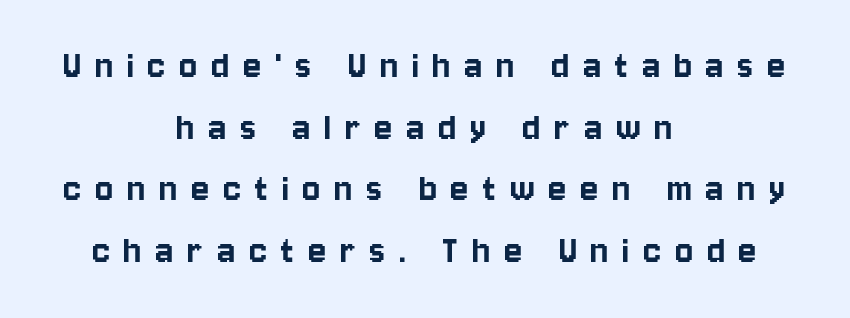
Q: Is the text italic (slanted)? A: No, it is upright.
Q: Is the typeface a serif or a sans-serif typeface? A: Sans-serif.
Q: Is the text underlined? A: No.
Q: How is the paragraph aligned? A: Centered.
Q: Is the spacing between letters normal or unusually wide? A: Unusually wide.
Q: Is the spacing between lines tight, normal or loose? A: Normal.
Q: Width (condensed, normal, or wide)? A: Condensed.
Q: Stroke contrast? A: Low.
Q: x-height? A: Large.
Q: Monospaced? A: No.
